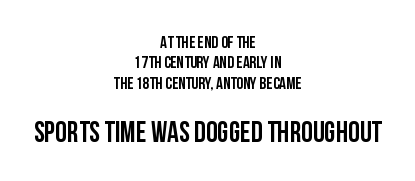
Q: Is the text italic (slanted)? A: No, it is upright.
Q: Is the typeface a serif or a sans-serif typeface? A: Sans-serif.
Q: Is the text underlined? A: No.
Q: How is the paragraph aligned? A: Centered.
Q: Is the spacing between letters normal or unusually wide? A: Normal.
Q: Which block of text is set in a larger size, the first (top) or the second (bottom)? A: The second (bottom) one.
Q: Width (condensed, normal, or wide)? A: Condensed.
Q: Stroke contrast? A: Low.
Q: x-height? A: Large.
Q: Monospaced? A: No.
